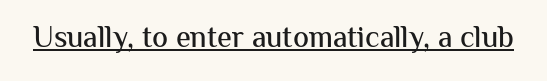
{"serif": "no", "italic": "no", "width": "normal", "stroke_contrast": "medium", "x_height": "medium", "monospaced": "no", "underline": "yes", "letter_spacing": "normal", "letter_spacing_em": 0.0, "glyph_px": 30}
